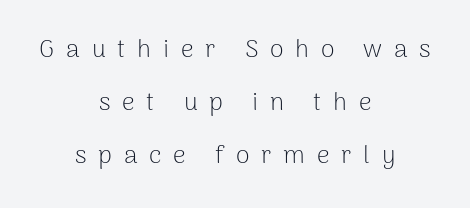
The letters stand upright; this is a roman face. Compared with typical paragraphs, the rows here are farther apart. In terms of letterspacing, this is a distinctly airy, spread setting. Horizontal alignment here is central, giving a formal, balanced look. The cut favours lightness, reaching ordinary text weight at its darkest. The passage shown is not underscored anywhere.
